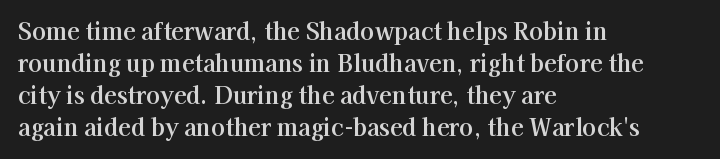
{"italic": "no", "underline": "no", "align": "left", "line_spacing": "normal", "line_spacing_ratio": 1.39, "letter_spacing": "normal", "letter_spacing_em": 0.0, "glyph_px": 23}
